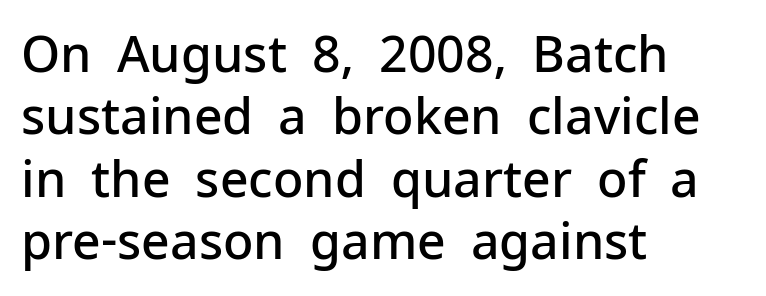
{"serif": "no", "italic": "no", "bold": "semi", "weight": "semibold", "width": "normal", "stroke_contrast": "low", "x_height": "medium", "monospaced": "no", "underline": "no", "align": "left", "line_spacing": "normal", "line_spacing_ratio": 1.25, "letter_spacing": "normal", "letter_spacing_em": 0.0, "glyph_px": 50}
